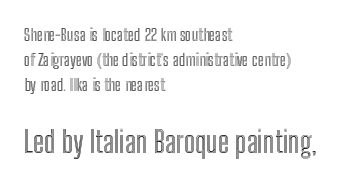
The passage shown is typed in a proportional face where columns would drift. Reading down the column, the eye jumps a familiar distance to each next line. Italic: no, the glyphs are upright roman. The strip under each line holds only bare page.
